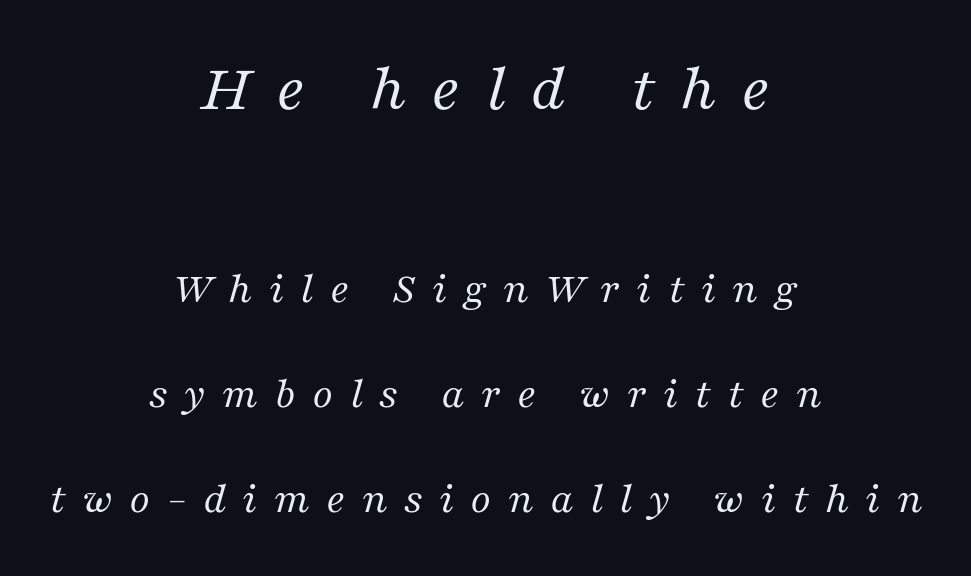
{"serif": "yes", "italic": "yes", "lean": "right", "slant_degrees": 16, "bold": "no", "weight": "regular", "width": "normal", "stroke_contrast": "medium", "x_height": "medium", "monospaced": "no", "underline": "no", "align": "center", "line_spacing": "loose", "line_spacing_ratio": 2.34, "letter_spacing": "wide", "letter_spacing_em": 0.36, "larger_block": "first", "size_ratio": 1.51, "glyph_px": 68}
